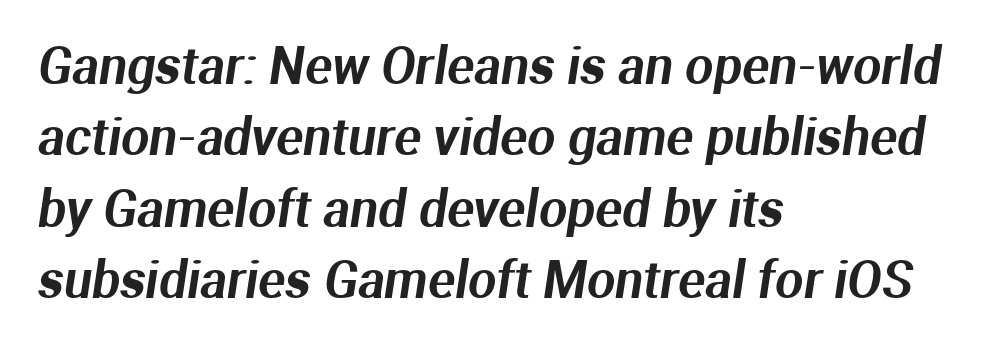
Q: Is the typeface a serif or a sans-serif typeface? A: Sans-serif.
Q: Is the text underlined? A: No.
Q: How is the paragraph aligned? A: Left-aligned.
Q: Is the spacing between letters normal or unusually wide? A: Normal.
Q: Is the spacing between lines tight, normal or loose? A: Normal.
Q: Width (condensed, normal, or wide)? A: Normal.
Q: Stroke contrast? A: Medium.
Q: x-height? A: Medium.
Q: Monospaced? A: No.
